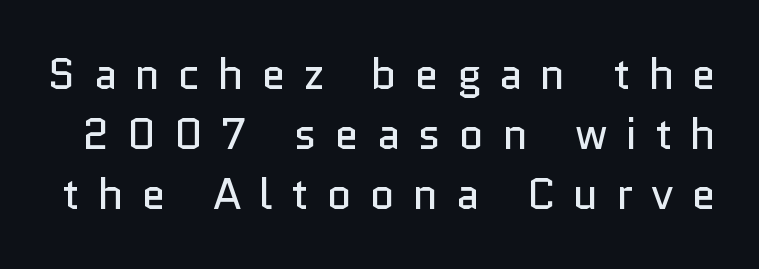
Q: Is the text bold? A: No.
Q: Is the text italic (slanted)? A: No, it is upright.
Q: Is the typeface a serif or a sans-serif typeface? A: Sans-serif.
Q: Is the text underlined? A: No.
Q: Is the spacing between letters normal or unusually wide? A: Unusually wide.
Q: Is the spacing between lines tight, normal or loose? A: Normal.
Q: Width (condensed, normal, or wide)? A: Normal.
Q: Stroke contrast? A: Low.
Q: x-height? A: Medium.
Q: Monospaced? A: No.
